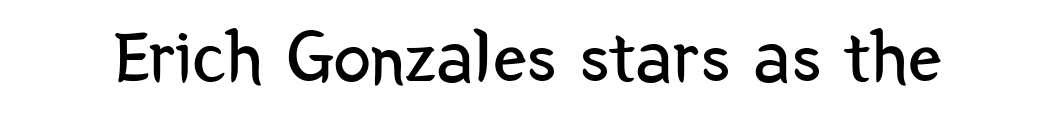
The image shows 75 px regular-weight, condensed sans-serif type, upright; set normal letter spacing, not underlined; low stroke contrast and a medium x-height.
